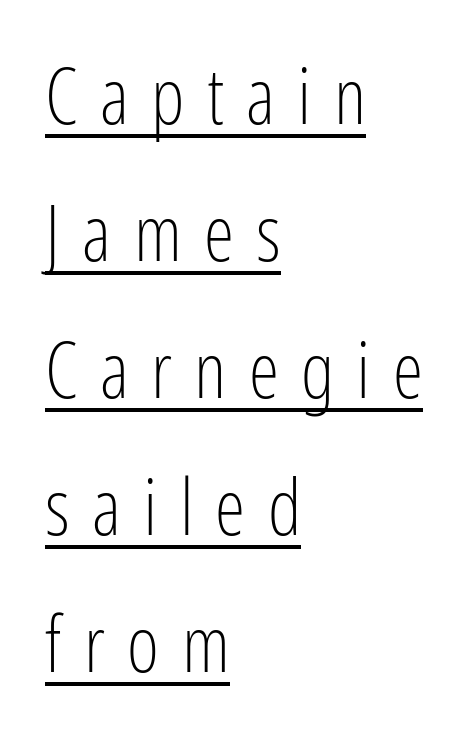
{"serif": "no", "italic": "no", "bold": "no", "weight": "light", "width": "condensed", "stroke_contrast": "low", "x_height": "medium", "monospaced": "no", "underline": "yes", "align": "left", "line_spacing_ratio": 1.78, "letter_spacing": "wide", "letter_spacing_em": 0.29, "glyph_px": 77}
